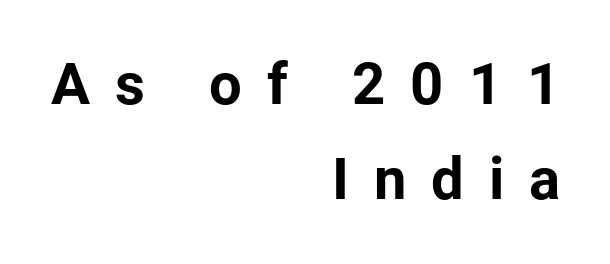
The image shows 58 px bold sans-serif type, upright; set right-aligned, normal line spacing (1.63x), unusually wide letter spacing (+0.43 em), not underlined; low stroke contrast and a medium x-height.
